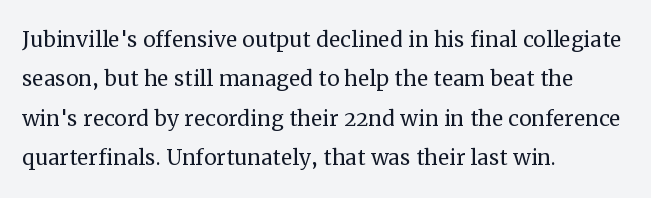
The image shows 28 px regular-weight serif type, upright; set left-aligned, normal line spacing (1.41x), normal letter spacing, not underlined; medium stroke contrast and a medium x-height.
